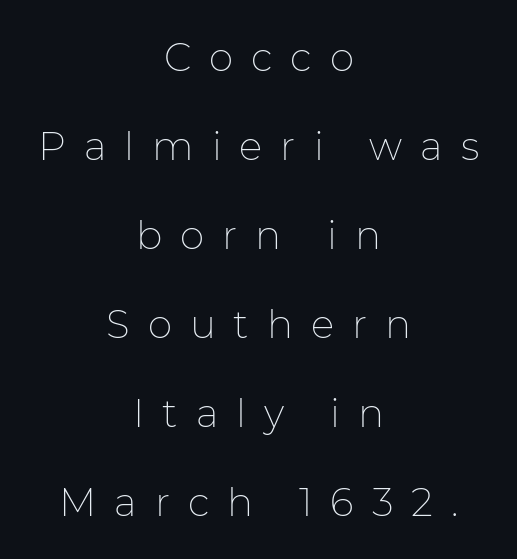
{"serif": "no", "italic": "no", "bold": "no", "weight": "thin", "width": "normal", "stroke_contrast": "low", "x_height": "medium", "monospaced": "no", "underline": "no", "align": "center", "line_spacing": "loose", "line_spacing_ratio": 2.28, "letter_spacing": "wide", "letter_spacing_em": 0.46, "glyph_px": 39}
